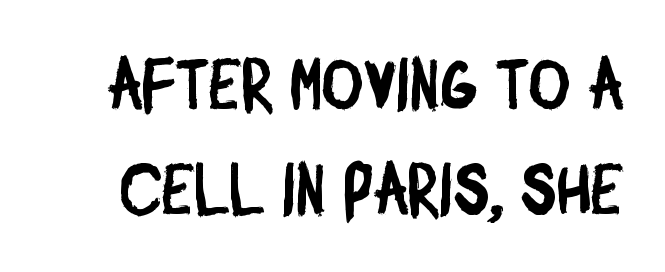
{"serif": "no", "width": "condensed", "stroke_contrast": "low", "x_height": "large", "monospaced": "no", "underline": "no", "line_spacing": "normal", "line_spacing_ratio": 1.48, "letter_spacing": "normal", "letter_spacing_em": 0.0, "glyph_px": 71}
